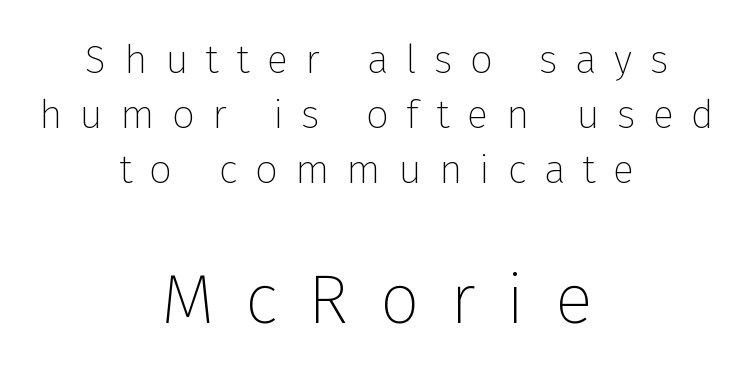
You can tell from the bare stems that sans-serif type was used. The space directly below the letters is spotless. Reading down the block, each line starts at a different indent, mirrored at its end. Spacing verdict: proportional, widths tailored to each character. This is not heavy type; no bold has been used.
